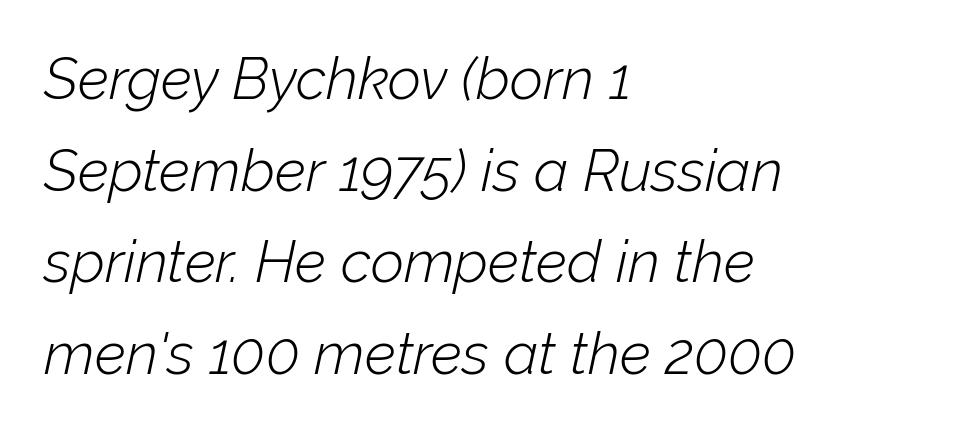
Q: Is the text bold? A: No.
Q: Is the text italic (slanted)? A: Yes, it leans right by about 12 degrees.
Q: Is the text underlined? A: No.
Q: How is the paragraph aligned? A: Left-aligned.
Q: Is the spacing between letters normal or unusually wide? A: Normal.
Q: Is the spacing between lines tight, normal or loose? A: Normal.
Q: Width (condensed, normal, or wide)? A: Normal.
Q: Stroke contrast? A: Low.
Q: x-height? A: Medium.
Q: Monospaced? A: No.
